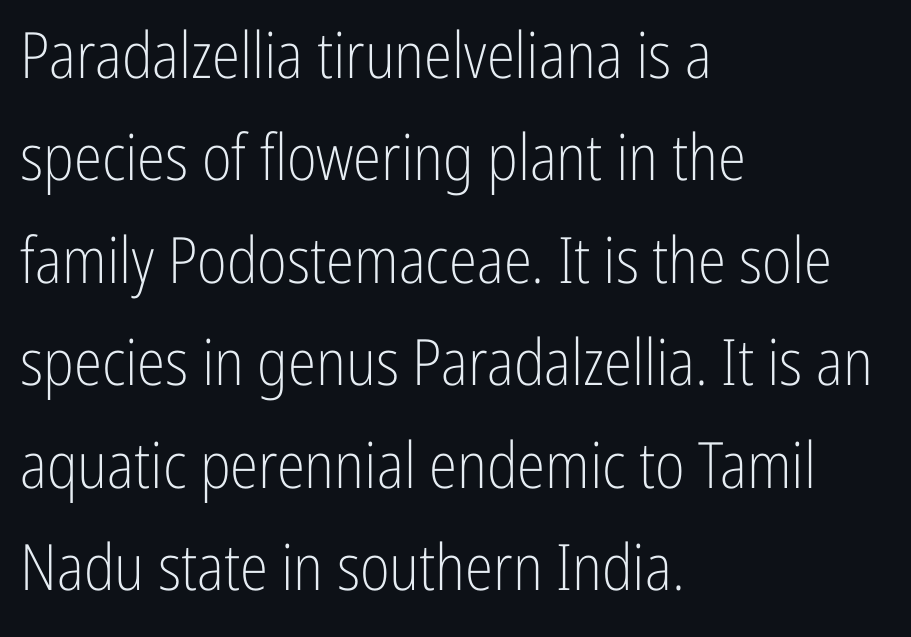
The image shows 64 px light, condensed sans-serif type, upright; set left-aligned, normal line spacing (1.6x), normal letter spacing, not underlined; low stroke contrast and a medium x-height.
